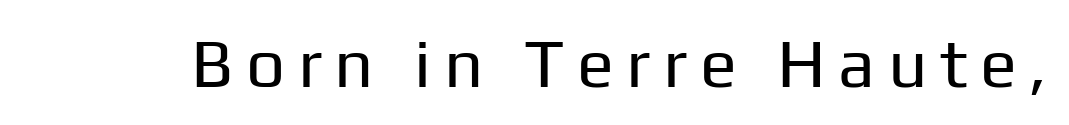
The image shows 69 px regular-weight sans-serif type, upright; set not underlined; low stroke contrast and a medium x-height.
